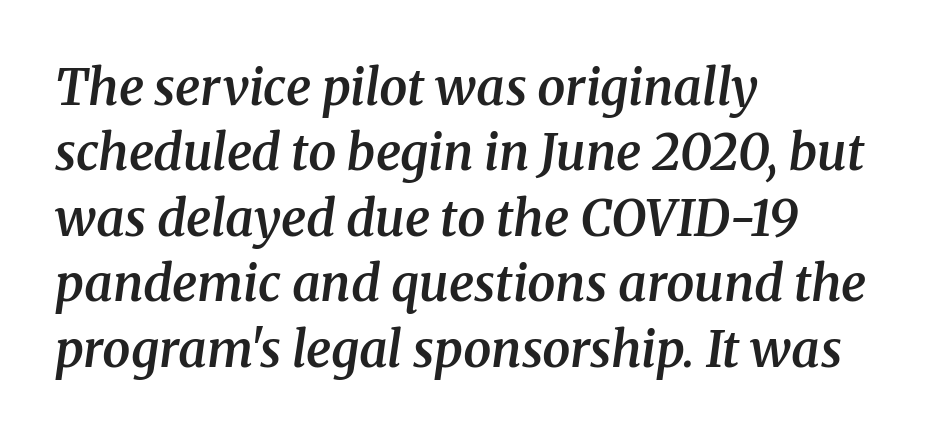
Q: Is the text bold? A: Semi-bold.
Q: Is the text italic (slanted)? A: Yes, it leans right by about 8 degrees.
Q: Is the typeface a serif or a sans-serif typeface? A: Serif.
Q: Is the text underlined? A: No.
Q: How is the paragraph aligned? A: Left-aligned.
Q: Is the spacing between letters normal or unusually wide? A: Normal.
Q: Is the spacing between lines tight, normal or loose? A: Normal.
Q: Width (condensed, normal, or wide)? A: Normal.
Q: Stroke contrast? A: Medium.
Q: x-height? A: Medium.
Q: Monospaced? A: No.
